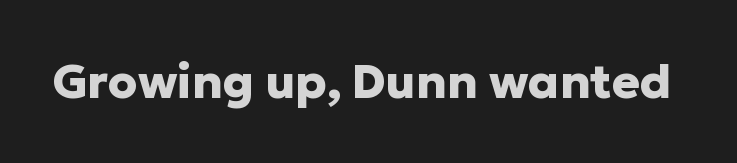
This rendering leaves character spacing at its baseline value. The face used here has the dense, thick strokes of a bold. Look at the bottom of the vertical strokes: they stop flat, with no serifs. The rendering uses natural spacing where letterforms have individual widths.
